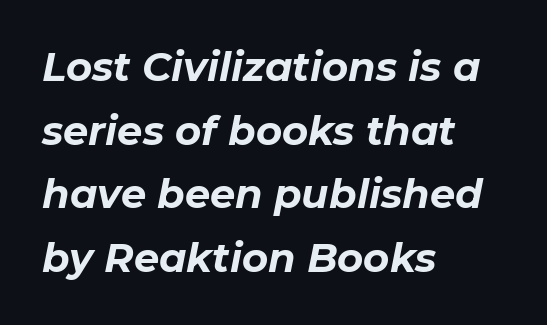
{"italic": "yes", "lean": "right", "slant_degrees": 11, "bold": "yes", "weight": "bold", "width": "normal", "stroke_contrast": "low", "x_height": "medium", "monospaced": "no", "underline": "no", "align": "left", "line_spacing": "normal", "line_spacing_ratio": 1.59, "letter_spacing": "normal", "letter_spacing_em": 0.0, "glyph_px": 40}
